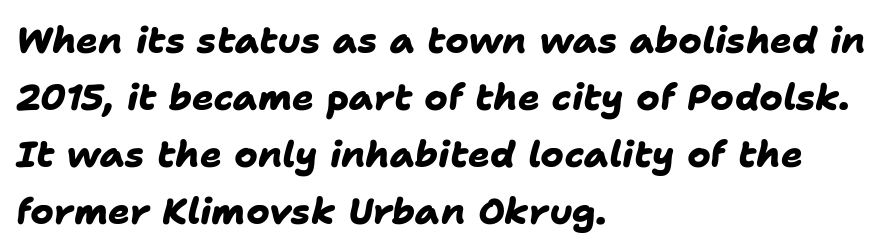
Q: Is the text bold? A: Yes.
Q: Is the typeface a serif or a sans-serif typeface? A: Sans-serif.
Q: Is the text underlined? A: No.
Q: How is the paragraph aligned? A: Left-aligned.
Q: Is the spacing between letters normal or unusually wide? A: Normal.
Q: Is the spacing between lines tight, normal or loose? A: Normal.
Q: Width (condensed, normal, or wide)? A: Normal.
Q: Stroke contrast? A: Low.
Q: x-height? A: Medium.
Q: Monospaced? A: No.
